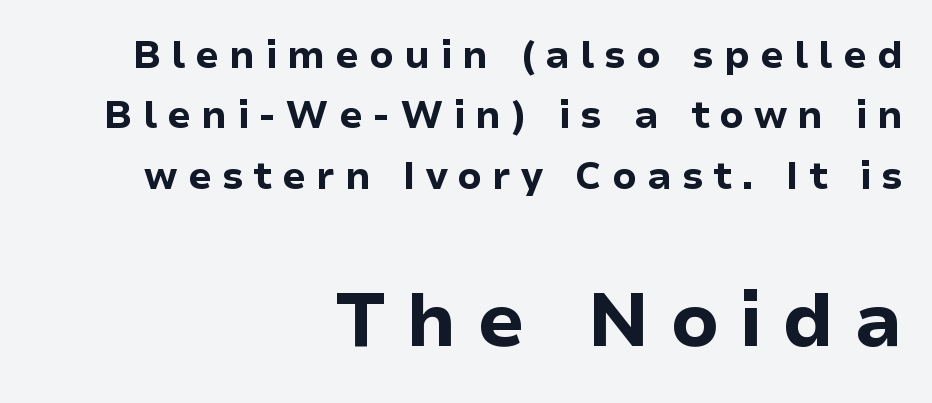
The image shows 75 px bold sans-serif type, upright; set right-aligned, normal line spacing (1.59x), unusually wide letter spacing (+0.26 em), not underlined; the second (bottom) block is 1.97x larger; low stroke contrast and a medium x-height.
